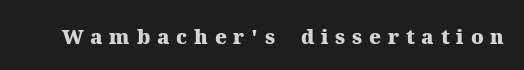
Does extra space separate the letters? Yes, quite a lot of it. The passage shown is not underscored anywhere. These words are printed bold, with thick strokes throughout. Posture: upright roman.
